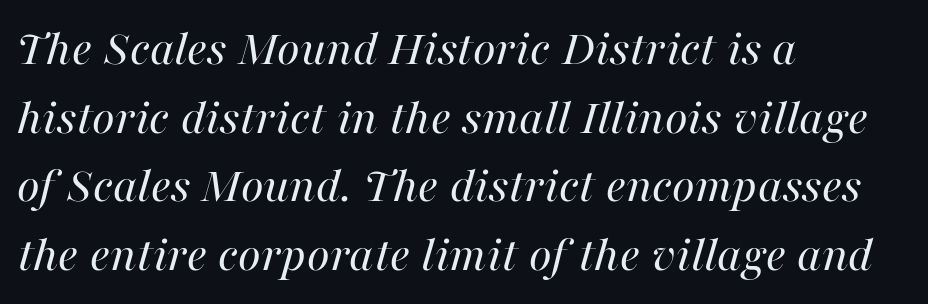
Q: Is the text bold? A: No.
Q: Is the text italic (slanted)? A: Yes, it leans right by about 16 degrees.
Q: Is the text underlined? A: No.
Q: How is the paragraph aligned? A: Left-aligned.
Q: Is the spacing between letters normal or unusually wide? A: Normal.
Q: Is the spacing between lines tight, normal or loose? A: Normal.
Q: Width (condensed, normal, or wide)? A: Normal.
Q: Stroke contrast? A: High.
Q: x-height? A: Medium.
Q: Monospaced? A: No.
